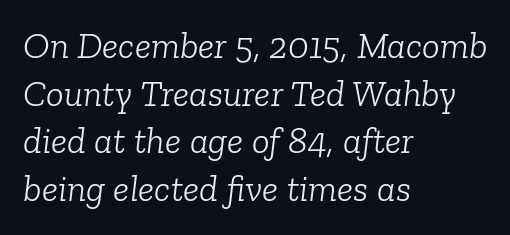
The image shows 37 px light serif type, italic (leaning right); set left-aligned, normal line spacing (1.29x), normal letter spacing, not underlined; low stroke contrast and a medium x-height.
